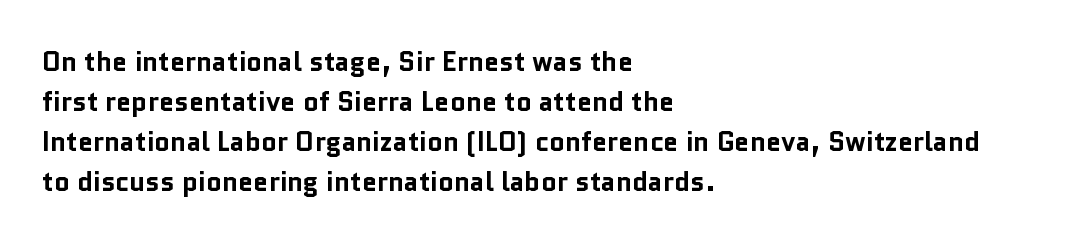
Q: Is the text bold? A: Yes.
Q: Is the text italic (slanted)? A: No, it is upright.
Q: Is the text underlined? A: No.
Q: How is the paragraph aligned? A: Left-aligned.
Q: Is the spacing between letters normal or unusually wide? A: Normal.
Q: Is the spacing between lines tight, normal or loose? A: Normal.
